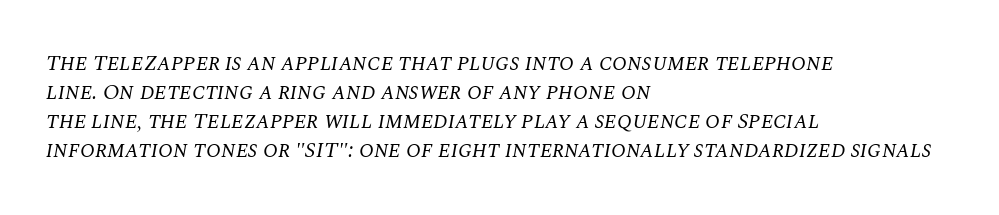
Clear beneath every line of the passage. You can tell it's italic because the verticals aren't actually vertical. Whoever set this chose a conventional vertical rhythm. The typeface has the unassuming heft of standard copy or less. Casual observation: everything's shoved over to the left. Glyph-to-glyph distance matches everyday printed text.
